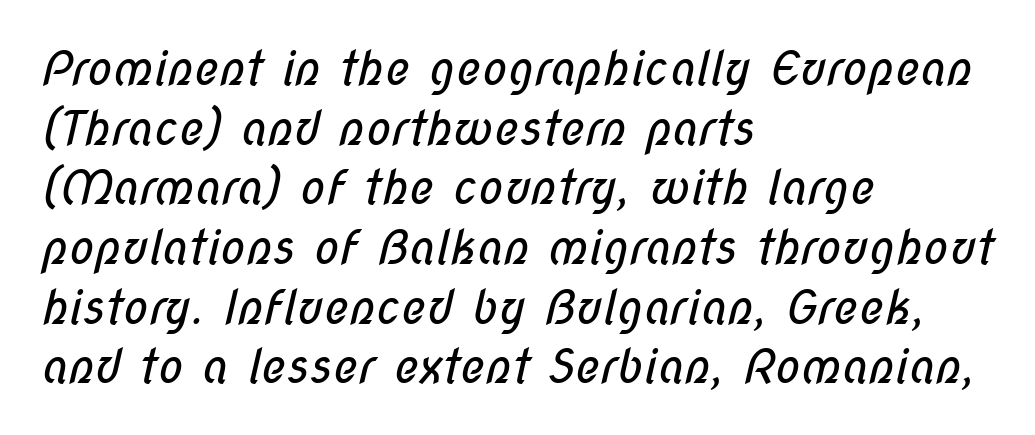
Q: Is the text bold? A: No.
Q: Is the typeface a serif or a sans-serif typeface? A: Sans-serif.
Q: Is the text underlined? A: No.
Q: How is the paragraph aligned? A: Left-aligned.
Q: Is the spacing between letters normal or unusually wide? A: Normal.
Q: Is the spacing between lines tight, normal or loose? A: Normal.
Q: Width (condensed, normal, or wide)? A: Condensed.
Q: Stroke contrast? A: Low.
Q: x-height? A: Medium.
Q: Monospaced? A: No.
